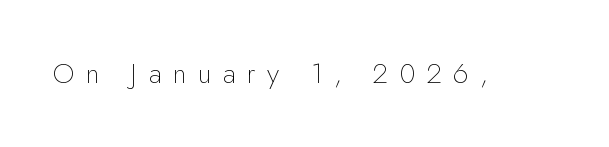
Q: Is the text bold? A: No.
Q: Is the text italic (slanted)? A: No, it is upright.
Q: Is the typeface a serif or a sans-serif typeface? A: Sans-serif.
Q: Is the text underlined? A: No.
Q: Is the spacing between letters normal or unusually wide? A: Unusually wide.
Q: Width (condensed, normal, or wide)? A: Normal.
Q: Stroke contrast? A: Low.
Q: x-height? A: Small.
Q: Monospaced? A: No.
